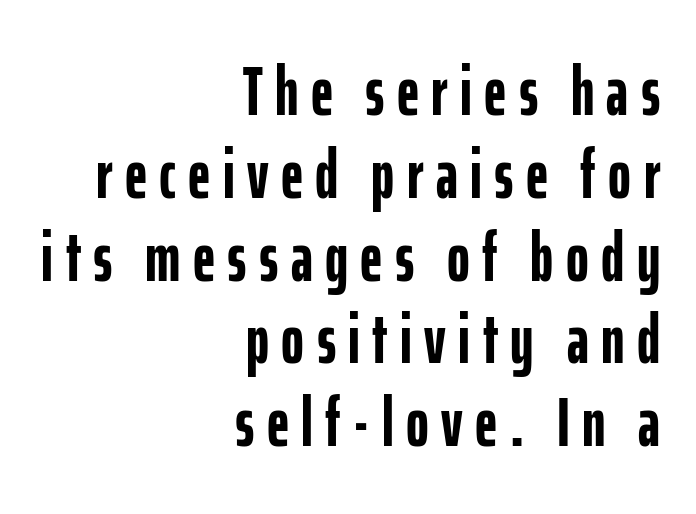
{"serif": "no", "italic": "no", "bold": "yes", "weight": "semibold", "width": "condensed", "stroke_contrast": "low", "x_height": "medium", "monospaced": "no", "underline": "no", "align": "right", "line_spacing_ratio": 1.2, "glyph_px": 69}
